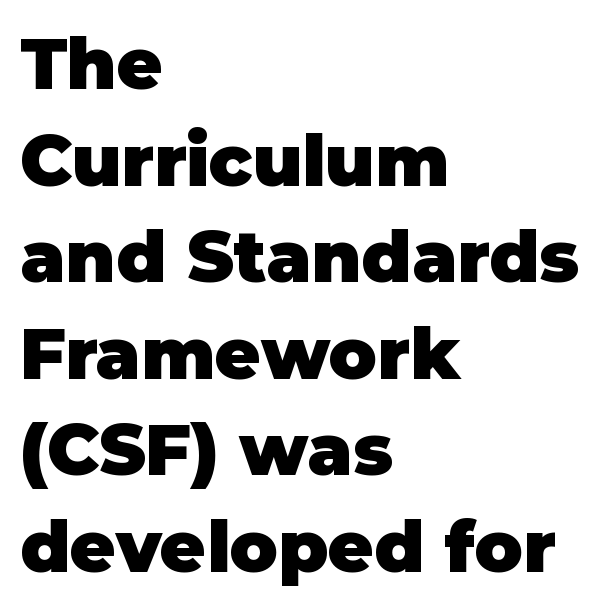
This is the regular roman posture of the typeface. Look at the bottom of the vertical strokes: they stop flat, with no serifs. Is this a fixed-width face? No — the glyphs have proportional, varying widths. In CSS terms this would be text-align: left. Vertical spacing — default.
